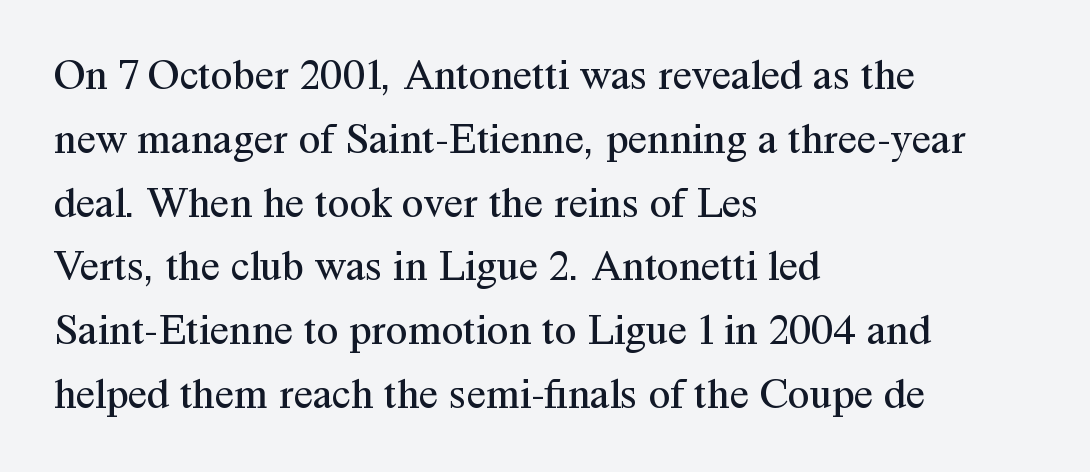
Q: Is the text bold? A: No.
Q: Is the text italic (slanted)? A: No, it is upright.
Q: Is the typeface a serif or a sans-serif typeface? A: Serif.
Q: Is the text underlined? A: No.
Q: How is the paragraph aligned? A: Left-aligned.
Q: Is the spacing between letters normal or unusually wide? A: Normal.
Q: Is the spacing between lines tight, normal or loose? A: Normal.
Q: Width (condensed, normal, or wide)? A: Normal.
Q: Stroke contrast? A: Medium.
Q: x-height? A: Medium.
Q: Monospaced? A: No.
